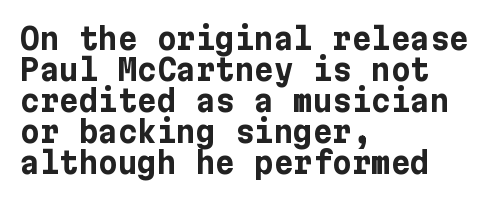
The image shows 30 px bold sans-serif type, upright; set left-aligned, tight line spacing (1.03x), normal letter spacing, not underlined; low stroke contrast and a medium x-height.
